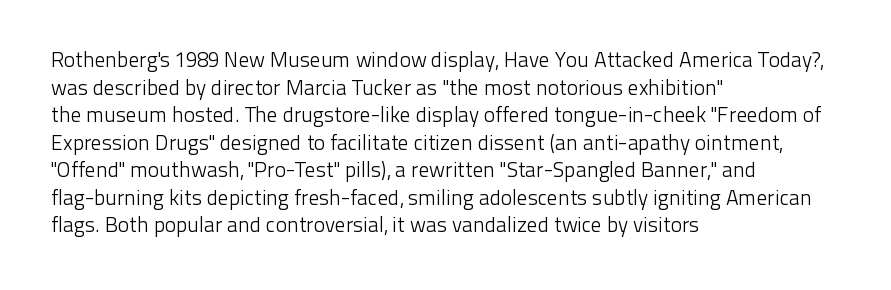
The image shows 21 px text type, upright; set left-aligned, normal line spacing (1.31x), normal letter spacing, not underlined.
